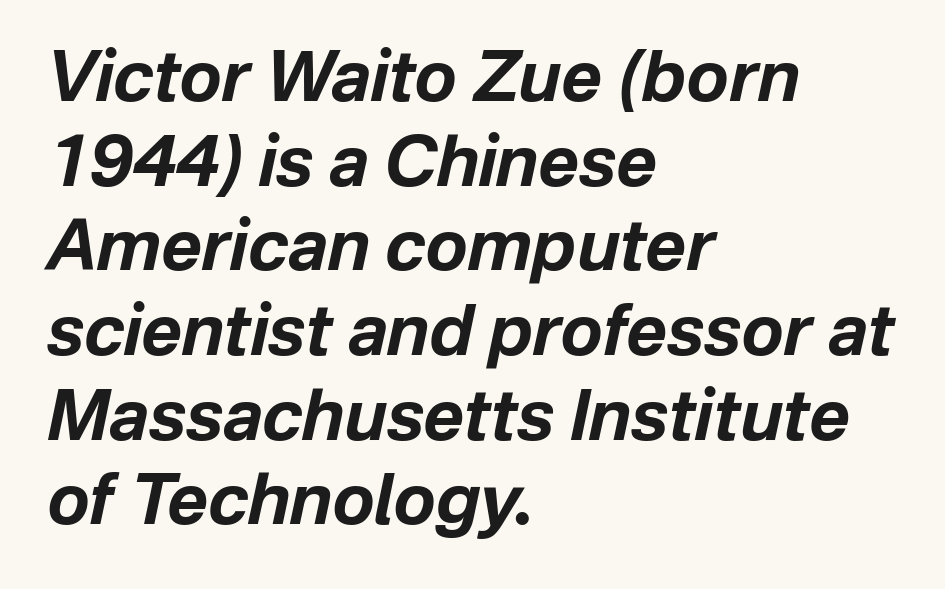
The letters advance in unequal steps, a hallmark of proportional type. Emphasis-style slanted type is in use. Students, note that the glyphs here touch the page at normal intervals. The words here are not underlined. Where is the straight margin? On the left. The characters look thick and weighty, a clear bold.
